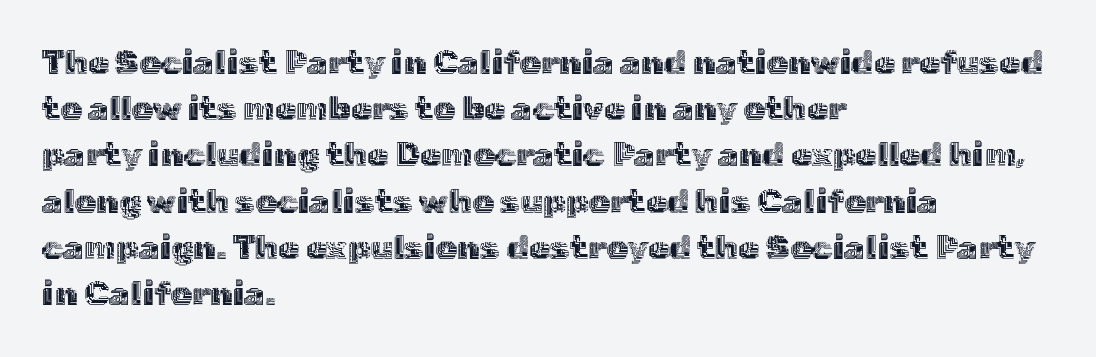
Successive baselines arrive at the customary interval. Upright lettering throughout. Each word holds together tightly as a unit, with standard inter-letter gaps. Rule under the text: the space is simply empty.
